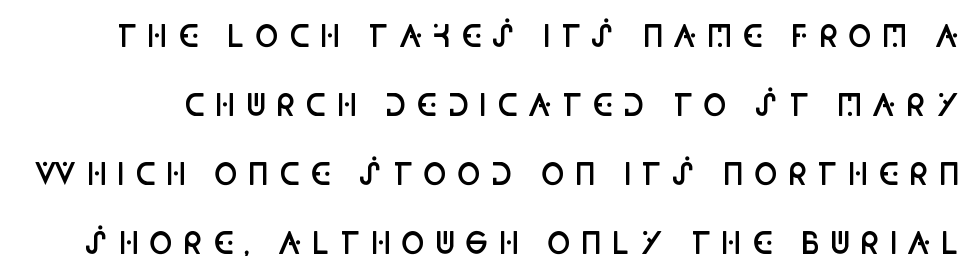
As a designer I'd log this as weight 600, semibold. The tracking reads as deliberately expanded to a designer's eye. Note the varied advance widths — an 'i' is clearly narrower than an 'm'. The space directly below the letters is spotless. Stroke terminals: plain, sans-serif.
